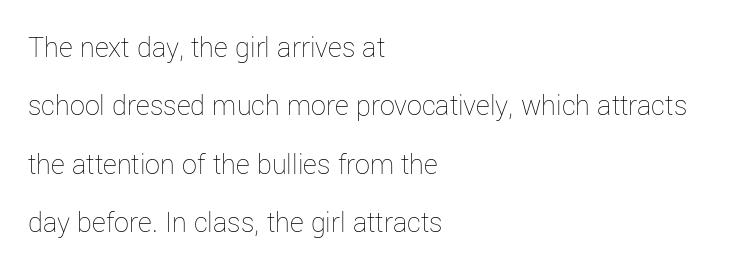
Q: Is the text bold? A: No.
Q: Is the text italic (slanted)? A: No, it is upright.
Q: Is the text underlined? A: No.
Q: How is the paragraph aligned? A: Left-aligned.
Q: Is the spacing between letters normal or unusually wide? A: Normal.
Q: Is the spacing between lines tight, normal or loose? A: Loose.
Q: Width (condensed, normal, or wide)? A: Normal.
Q: Stroke contrast? A: Low.
Q: x-height? A: Medium.
Q: Monospaced? A: No.
